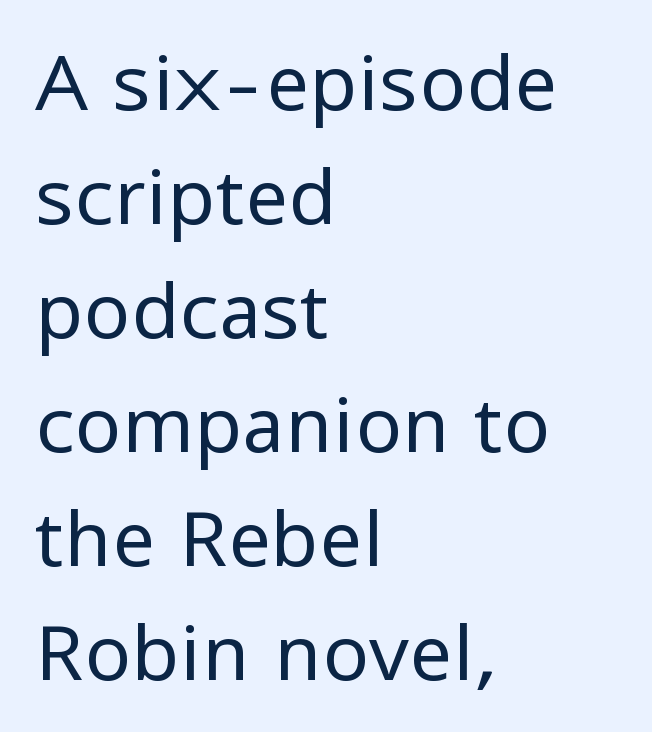
Q: Is the text bold? A: No.
Q: Is the text italic (slanted)? A: No, it is upright.
Q: Is the typeface a serif or a sans-serif typeface? A: Sans-serif.
Q: Is the text underlined? A: No.
Q: How is the paragraph aligned? A: Left-aligned.
Q: Is the spacing between letters normal or unusually wide? A: Normal.
Q: Is the spacing between lines tight, normal or loose? A: Normal.
Q: Width (condensed, normal, or wide)? A: Normal.
Q: Stroke contrast? A: Low.
Q: x-height? A: Medium.
Q: Monospaced? A: No.
